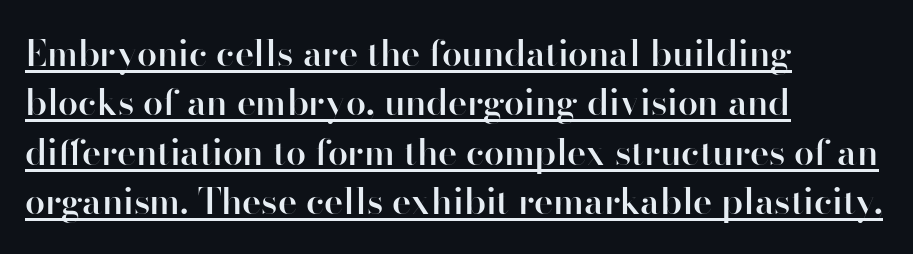
{"serif": "no", "italic": "no", "bold": "semi", "weight": "semibold", "width": "normal", "stroke_contrast": "high", "x_height": "small", "monospaced": "no", "underline": "yes", "align": "left", "line_spacing": "normal", "line_spacing_ratio": 1.37, "letter_spacing": "normal", "letter_spacing_em": 0.0, "glyph_px": 36}
